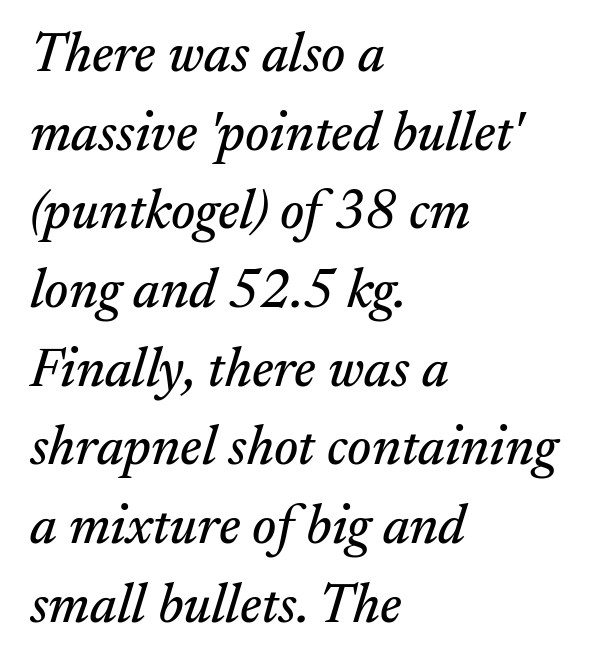
The image shows 55 px serif type, italic (leaning right); set left-aligned, normal line spacing (1.43x), normal letter spacing, not underlined; medium stroke contrast and a small x-height.
